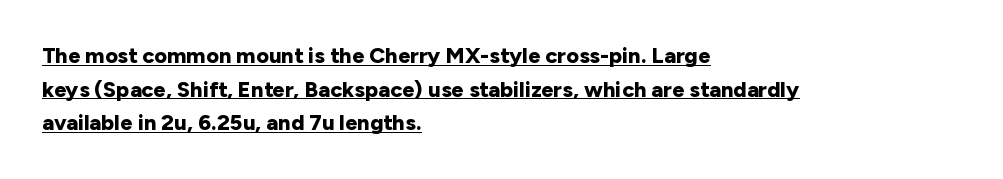
Like a heading marked for emphasis, these lines bear an underscore. Italic: no, the glyphs are upright roman. These lines sit exactly where default settings would place them. Its strokes are broad and dark, the hallmark of bold type. The type is set solid horizontally, with unmodified tracking. The text block is weighted toward the left margin, trailing off unevenly rightward.
